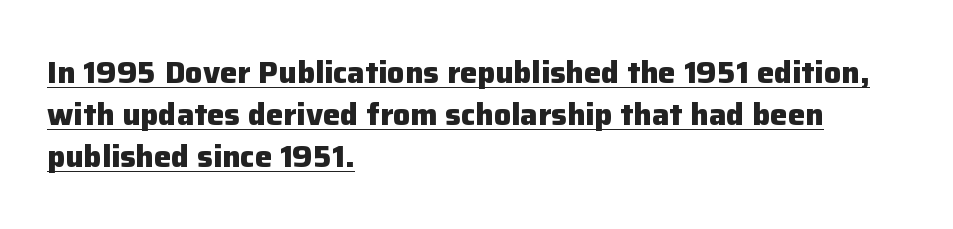
Default kerning and tracking; the words read as compact shapes. What weight is shown? A full bold with thick strokes. What decoration does the sample have? An underline. These lines sit exactly where default settings would place them.
